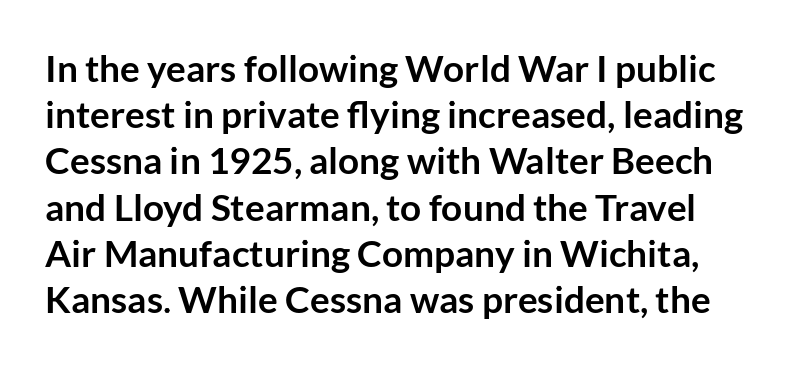
The image shows 37 px semibold sans-serif type, upright; set normal line spacing (1.25x), normal letter spacing, not underlined; low stroke contrast and a medium x-height.
